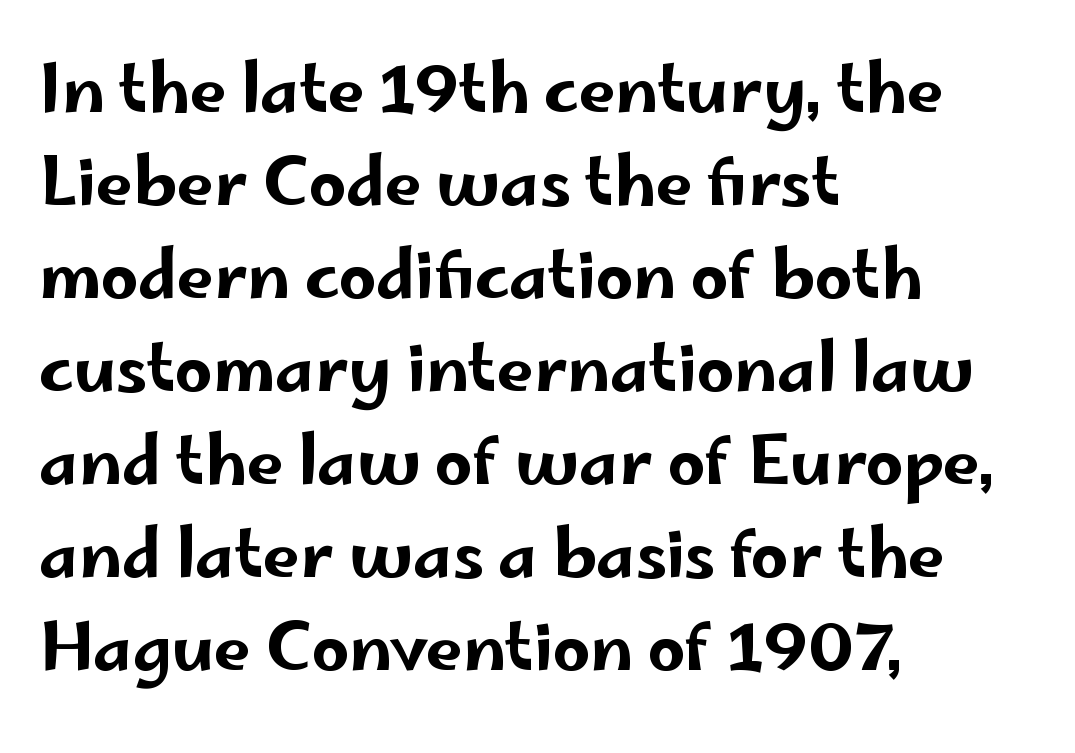
Q: Is the text italic (slanted)? A: No, it is upright.
Q: Is the typeface a serif or a sans-serif typeface? A: Sans-serif.
Q: Is the text underlined? A: No.
Q: How is the paragraph aligned? A: Left-aligned.
Q: Is the spacing between letters normal or unusually wide? A: Normal.
Q: Is the spacing between lines tight, normal or loose? A: Normal.
Q: Width (condensed, normal, or wide)? A: Wide.
Q: Stroke contrast? A: Low.
Q: x-height? A: Small.
Q: Monospaced? A: No.
